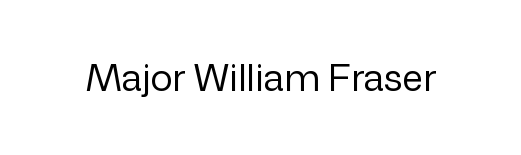
{"serif": "no", "italic": "no", "bold": "no", "weight": "regular", "width": "normal", "stroke_contrast": "low", "x_height": "medium", "monospaced": "no", "underline": "no", "letter_spacing": "normal", "letter_spacing_em": 0.0, "glyph_px": 37}
